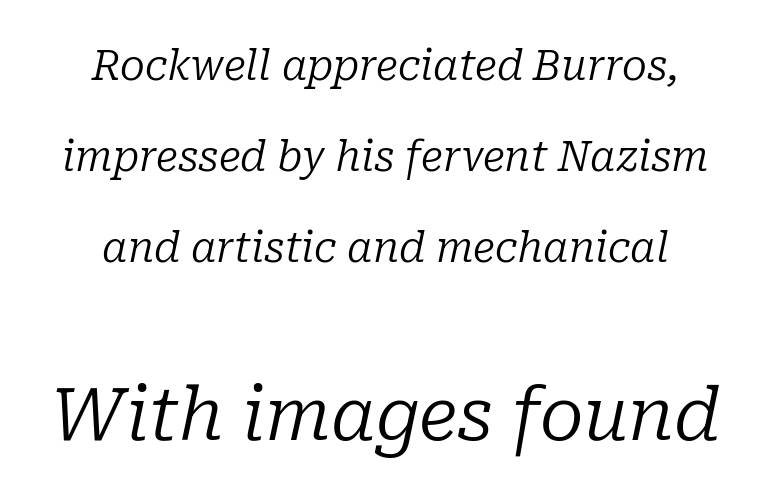
The image shows 72 px regular-weight serif type, italic (leaning right); set loose line spacing (2.22x), normal letter spacing, not underlined; the second (bottom) block is 1.76x larger; low stroke contrast and a medium x-height.
